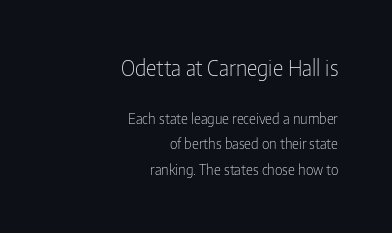
The image shows 21 px text type, upright; set right-aligned, line spacing 1.82x, normal letter spacing, not underlined; the first (top) block is 1.5x larger.
